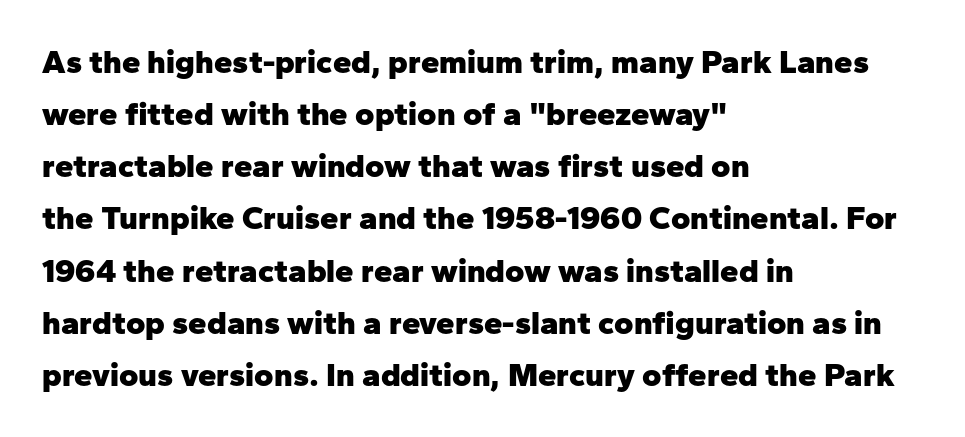
{"serif": "no", "italic": "no", "bold": "yes", "weight": "heavy", "width": "normal", "stroke_contrast": "low", "x_height": "medium", "monospaced": "no", "underline": "no", "align": "left", "line_spacing": "normal", "line_spacing_ratio": 1.58, "letter_spacing": "normal", "letter_spacing_em": 0.0, "glyph_px": 33}
